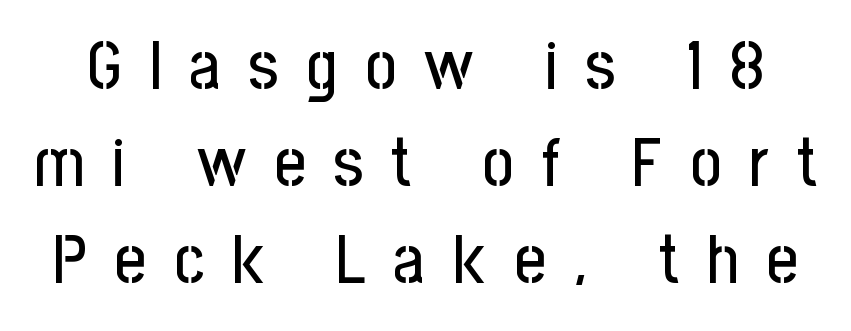
The image shows 68 px condensed sans-serif type, upright; set normal line spacing (1.43x), unusually wide letter spacing (+0.41 em), not underlined; low stroke contrast and a medium x-height.
